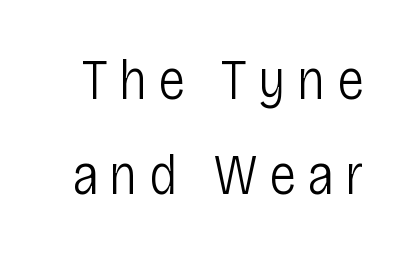
The image shows 58 px light, condensed sans-serif type, upright; set normal line spacing (1.63x), not underlined; low stroke contrast and a large x-height.
